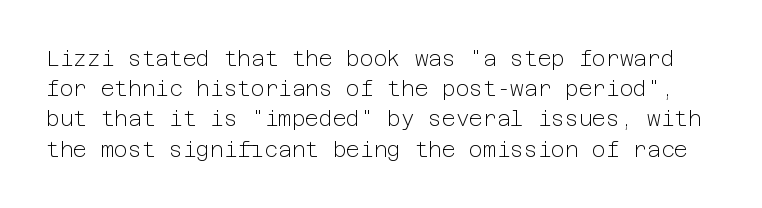
Q: Is the text bold? A: No.
Q: Is the text italic (slanted)? A: No, it is upright.
Q: Is the text underlined? A: No.
Q: Is the spacing between letters normal or unusually wide? A: Normal.
Q: Is the spacing between lines tight, normal or loose? A: Normal.
